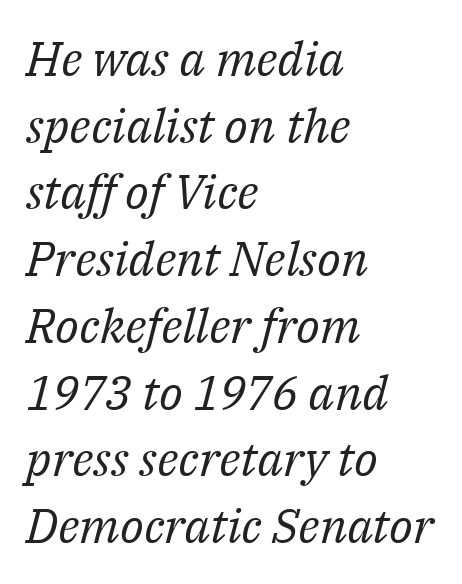
A typesetter would call this leading conventional body-copy spacing. These lines are set flush left with a ragged right edge. There's an unmistakable incline to the writing here. Old-style or modern, the face here clearly has serifs.
